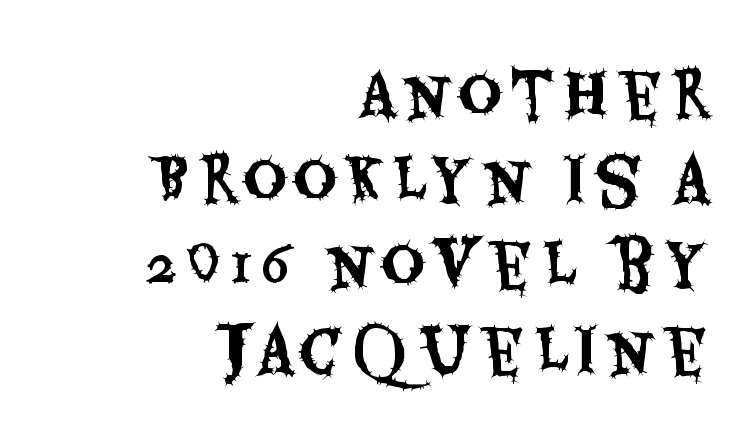
{"serif": "no", "italic": "no", "width": "condensed", "stroke_contrast": "medium", "x_height": "large", "monospaced": "no", "underline": "no", "align": "right", "line_spacing": "normal", "line_spacing_ratio": 1.42, "glyph_px": 60}
